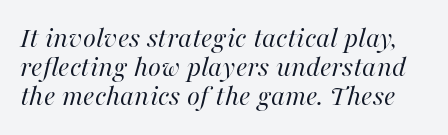
The image shows 30 px regular-weight type, italic (leaning right); set tight line spacing (0.96x), normal letter spacing, not underlined; high stroke contrast and a medium x-height.
